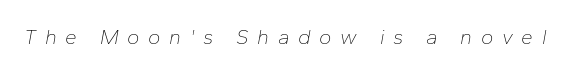
Q: Is the text bold? A: No.
Q: Is the text italic (slanted)? A: Yes, it leans right by about 10 degrees.
Q: Is the text underlined? A: No.
Q: Is the spacing between letters normal or unusually wide? A: Unusually wide.
